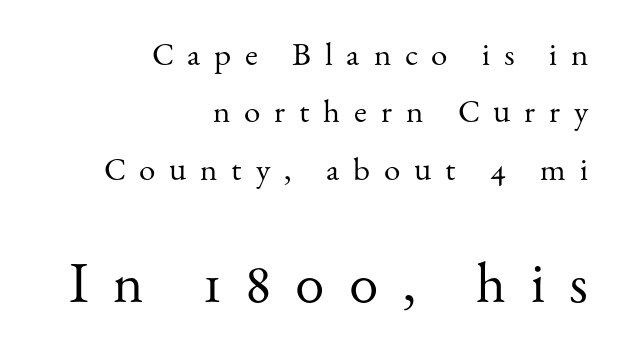
{"serif": "yes", "italic": "no", "bold": "no", "weight": "regular", "width": "normal", "stroke_contrast": "medium", "x_height": "small", "monospaced": "no", "underline": "no", "align": "right", "line_spacing_ratio": 1.74, "letter_spacing": "wide", "letter_spacing_em": 0.42, "larger_block": "second", "size_ratio": 1.76, "glyph_px": 58}
